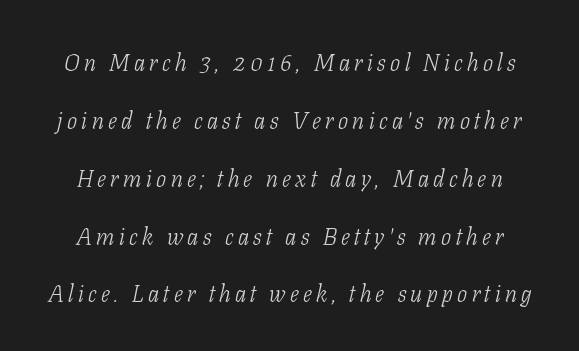
The image shows 24 px text type, italic (leaning right); set loose line spacing (2.41x), not underlined.
